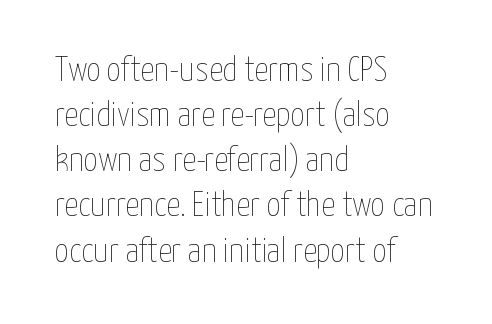
Left-aligned paragraph, ragged on the right. Spacing verdict: proportional, widths tailored to each character. It's the straight-up-and-down kind of type. The passage shown stacks its lines at a standard gap.
